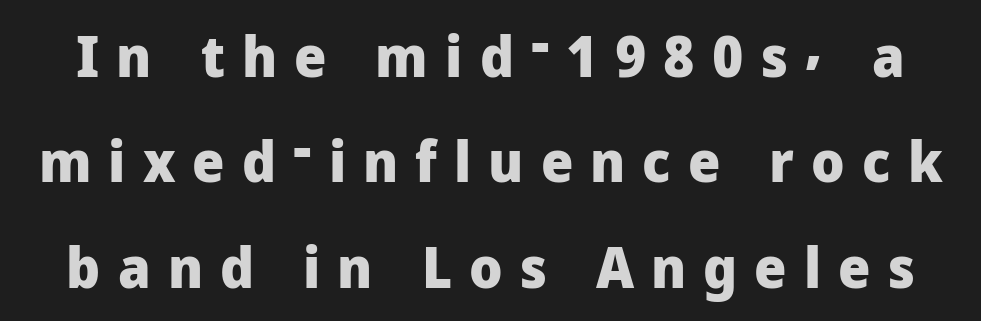
The image shows 57 px heavy sans-serif type, upright; set line spacing 1.85x, unusually wide letter spacing (+0.3 em), not underlined; low stroke contrast and a medium x-height.
